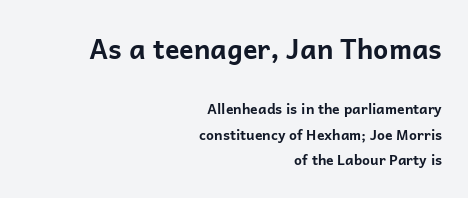
Q: Is the text bold? A: Yes.
Q: Is the text italic (slanted)? A: No, it is upright.
Q: Is the text underlined? A: No.
Q: How is the paragraph aligned? A: Right-aligned.
Q: Is the spacing between letters normal or unusually wide? A: Normal.
Q: Which block of text is set in a larger size, the first (top) or the second (bottom)? A: The first (top) one.
